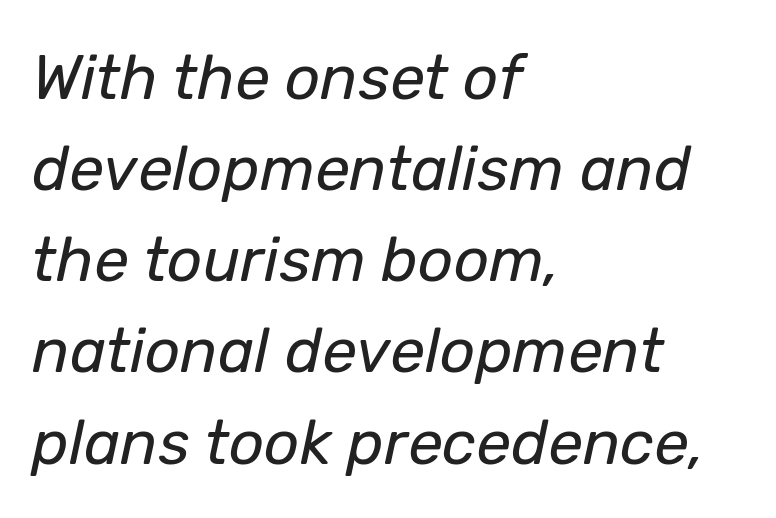
Q: Is the text bold? A: No.
Q: Is the text italic (slanted)? A: Yes, it leans right by about 12 degrees.
Q: Is the text underlined? A: No.
Q: How is the paragraph aligned? A: Left-aligned.
Q: Is the spacing between letters normal or unusually wide? A: Normal.
Q: Is the spacing between lines tight, normal or loose? A: Normal.
Q: Width (condensed, normal, or wide)? A: Normal.
Q: Stroke contrast? A: Low.
Q: x-height? A: Medium.
Q: Monospaced? A: No.
